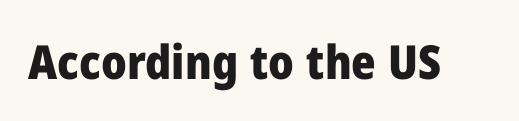
Q: Is the text bold? A: Yes.
Q: Is the text italic (slanted)? A: No, it is upright.
Q: Is the typeface a serif or a sans-serif typeface? A: Sans-serif.
Q: Is the text underlined? A: No.
Q: Is the spacing between letters normal or unusually wide? A: Normal.
Q: Width (condensed, normal, or wide)? A: Normal.
Q: Stroke contrast? A: Low.
Q: x-height? A: Medium.
Q: Monospaced? A: No.
